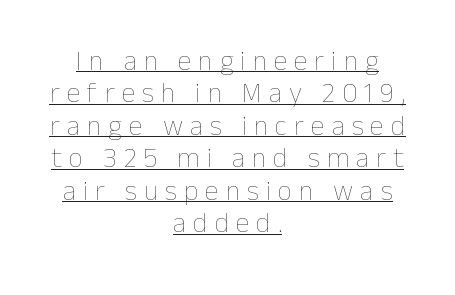
The image shows 28 px thin type, upright; set centered, line spacing 1.16x, unusually wide letter spacing (+0.25 em), underlined; low stroke contrast and a medium x-height.
